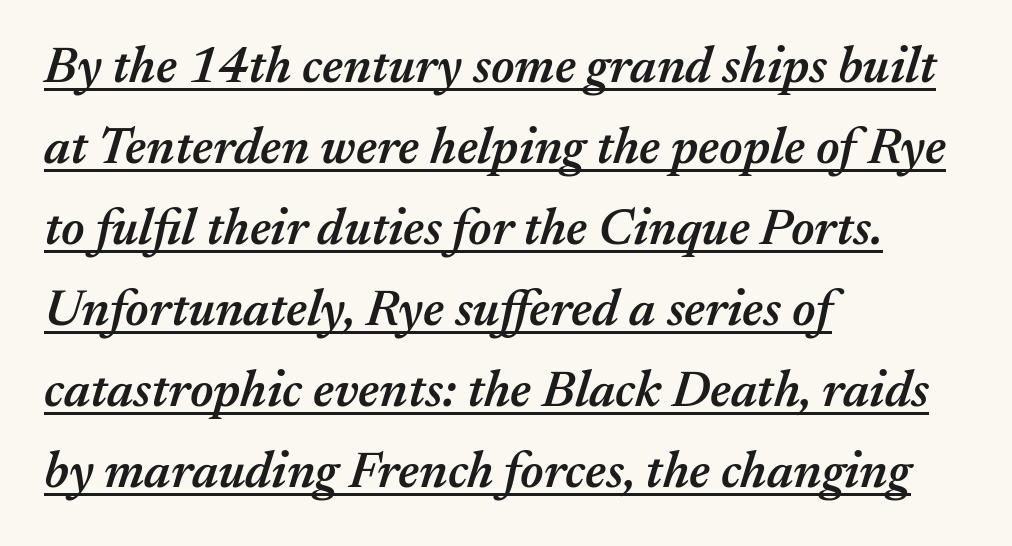
{"italic": "yes", "lean": "right", "slant_degrees": 17, "bold": "semi", "weight": "semibold", "width": "normal", "stroke_contrast": "medium", "x_height": "medium", "monospaced": "no", "underline": "yes", "align": "left", "line_spacing": "normal", "line_spacing_ratio": 1.59, "letter_spacing": "normal", "letter_spacing_em": 0.0, "glyph_px": 51}
